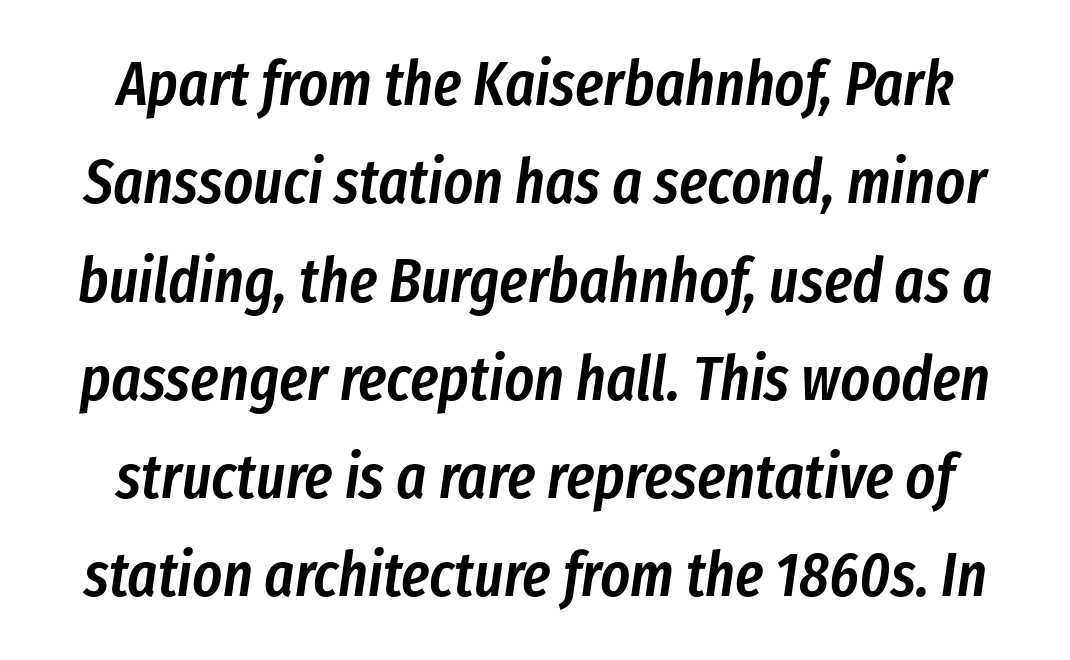
{"italic": "yes", "lean": "right", "slant_degrees": 8, "bold": "semi", "weight": "semibold", "width": "condensed", "stroke_contrast": "low", "x_height": "medium", "monospaced": "no", "underline": "no", "line_spacing": "normal", "line_spacing_ratio": 1.56, "letter_spacing": "normal", "letter_spacing_em": 0.0, "glyph_px": 63}
